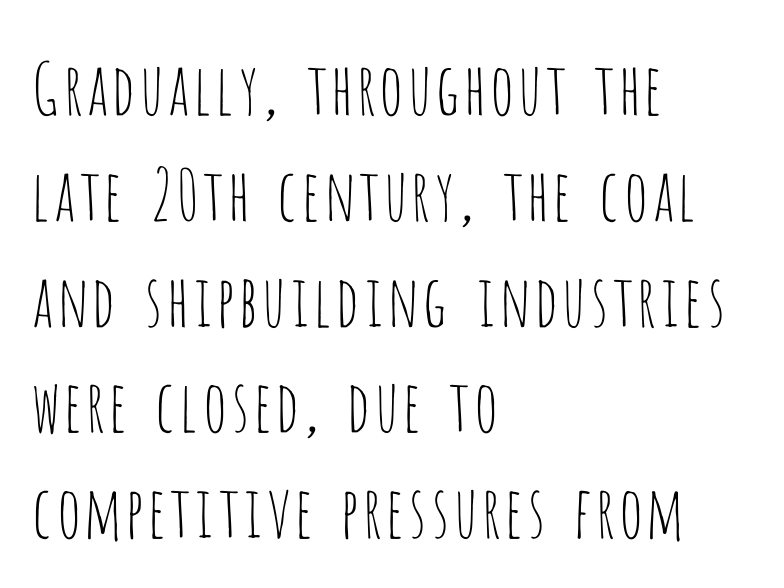
In terms of leading, this rendering sits right in the middle. This reads as an unemphasized weight, regular at the heaviest. This is sans-serif lettering, the kind often seen on screens and signage. A typesetter would call this proportional, since set widths differ per character. One-word summary of the alignment: left. Ascenders rise straight up at ninety degrees.
